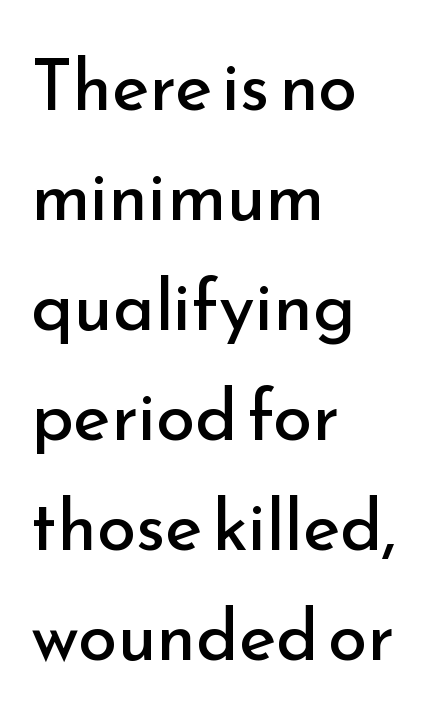
Q: Is the text bold? A: No.
Q: Is the text italic (slanted)? A: No, it is upright.
Q: Is the typeface a serif or a sans-serif typeface? A: Sans-serif.
Q: Is the text underlined? A: No.
Q: How is the paragraph aligned? A: Left-aligned.
Q: Is the spacing between letters normal or unusually wide? A: Normal.
Q: Is the spacing between lines tight, normal or loose? A: Normal.
Q: Width (condensed, normal, or wide)? A: Normal.
Q: Stroke contrast? A: Low.
Q: x-height? A: Small.
Q: Monospaced? A: No.
